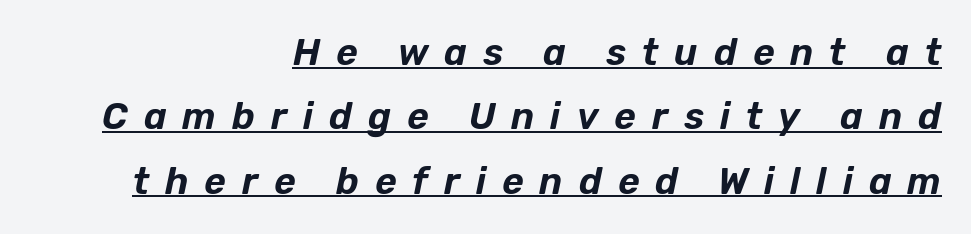
Q: Is the text italic (slanted)? A: Yes, it leans right by about 12 degrees.
Q: Is the text underlined? A: Yes.
Q: How is the paragraph aligned? A: Right-aligned.
Q: Is the spacing between letters normal or unusually wide? A: Unusually wide.
Q: Width (condensed, normal, or wide)? A: Normal.
Q: Stroke contrast? A: Low.
Q: x-height? A: Medium.
Q: Monospaced? A: No.
